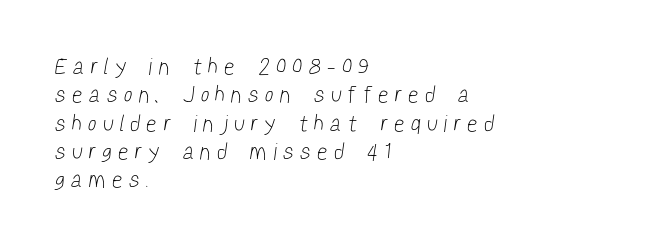
Q: Is the text bold? A: No.
Q: Is the text underlined? A: No.
Q: How is the paragraph aligned? A: Left-aligned.
Q: Is the spacing between letters normal or unusually wide? A: Unusually wide.
